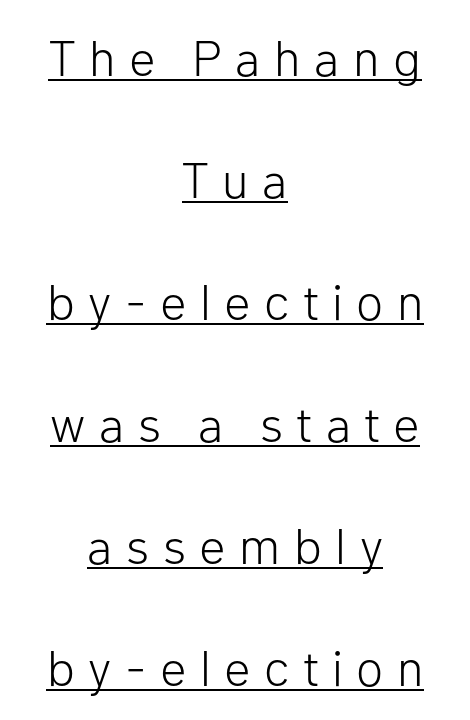
The image shows 50 px light sans-serif type, upright; set centered, loose line spacing (2.44x), unusually wide letter spacing (+0.27 em), underlined; low stroke contrast and a medium x-height.
